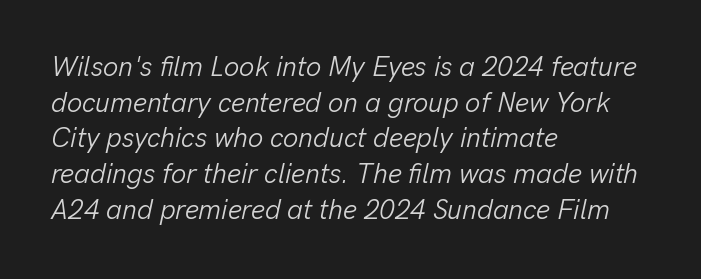
The image shows 27 px text type, italic (leaning right); set left-aligned, normal line spacing (1.32x), normal letter spacing, not underlined.
